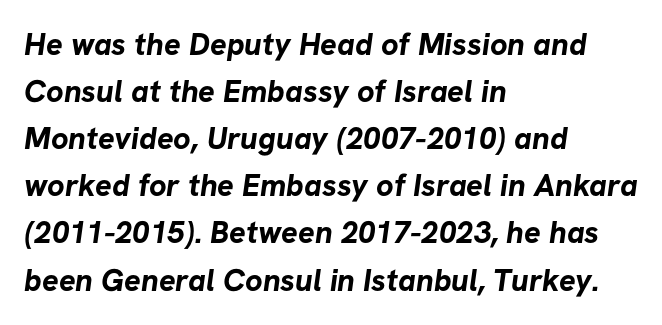
{"serif": "no", "bold": "yes", "weight": "bold", "width": "normal", "stroke_contrast": "low", "x_height": "medium", "monospaced": "no", "underline": "no", "align": "left", "line_spacing": "normal", "line_spacing_ratio": 1.52, "letter_spacing": "normal", "letter_spacing_em": 0.0, "glyph_px": 31}
